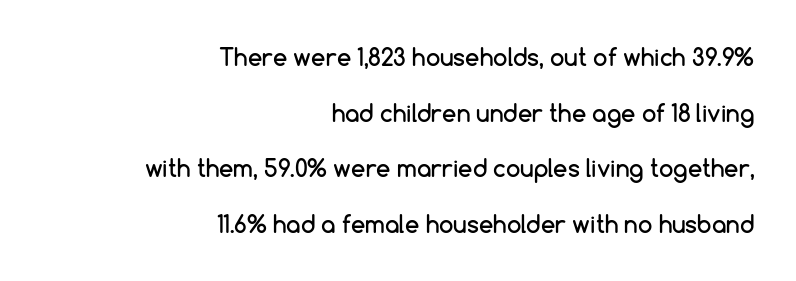
Q: Is the text italic (slanted)? A: No, it is upright.
Q: Is the text underlined? A: No.
Q: How is the paragraph aligned? A: Right-aligned.
Q: Is the spacing between letters normal or unusually wide? A: Normal.
Q: Is the spacing between lines tight, normal or loose? A: Loose.
